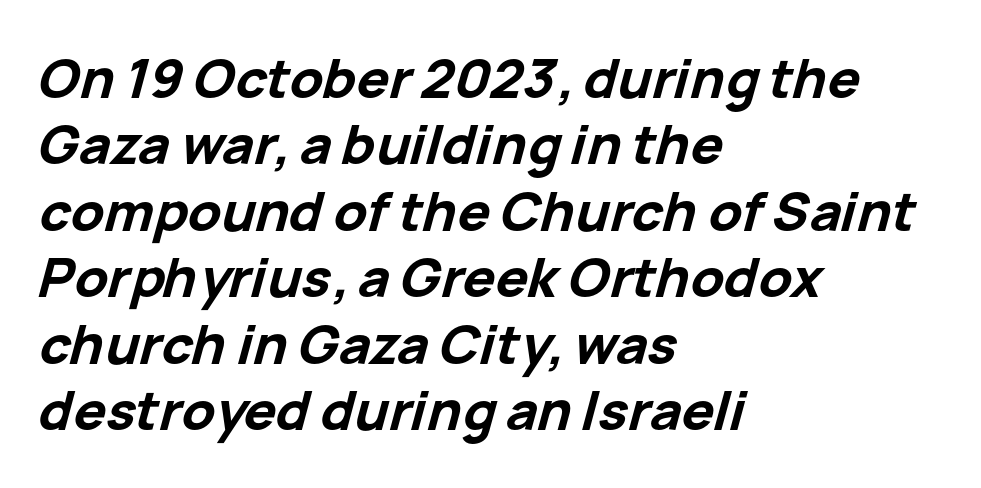
Q: Is the text bold? A: Yes.
Q: Is the text italic (slanted)? A: Yes, it leans right by about 15 degrees.
Q: Is the text underlined? A: No.
Q: How is the paragraph aligned? A: Left-aligned.
Q: Is the spacing between letters normal or unusually wide? A: Normal.
Q: Width (condensed, normal, or wide)? A: Normal.
Q: Stroke contrast? A: Low.
Q: x-height? A: Medium.
Q: Monospaced? A: No.
